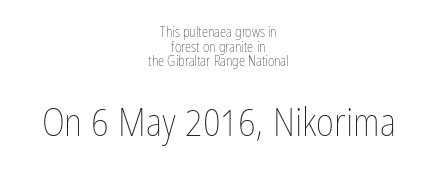
Beneath every word, the page is bare. Counters stay open thanks to moderate or lighter strokes. One-word summary of the alignment: center. Short note: letters normally spaced.
